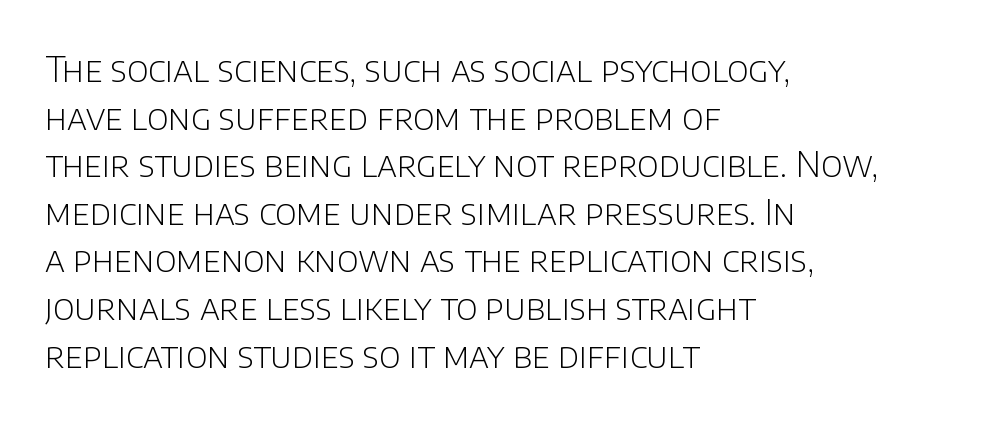
Q: Is the text bold? A: No.
Q: Is the text italic (slanted)? A: No, it is upright.
Q: Is the typeface a serif or a sans-serif typeface? A: Sans-serif.
Q: Is the text underlined? A: No.
Q: How is the paragraph aligned? A: Left-aligned.
Q: Is the spacing between letters normal or unusually wide? A: Normal.
Q: Is the spacing between lines tight, normal or loose? A: Normal.
Q: Width (condensed, normal, or wide)? A: Normal.
Q: Stroke contrast? A: Low.
Q: x-height? A: Large.
Q: Monospaced? A: No.
